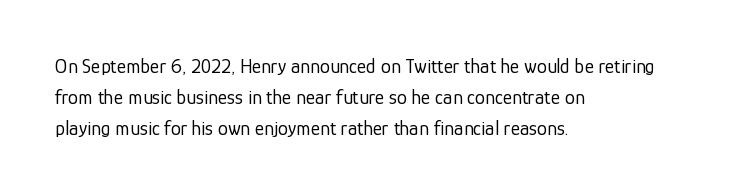
Q: Is the text bold? A: No.
Q: Is the text italic (slanted)? A: No, it is upright.
Q: Is the text underlined? A: No.
Q: How is the paragraph aligned? A: Left-aligned.
Q: Is the spacing between letters normal or unusually wide? A: Normal.
Q: Is the spacing between lines tight, normal or loose? A: Normal.
